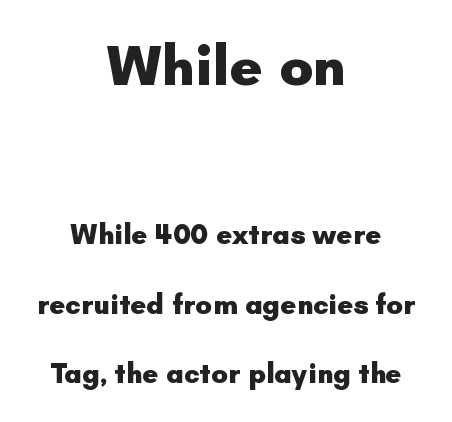
Lines of text with bare space underneath. Character widths vary here, with narrow letters taking less room than wide ones. Alignment: centered. The passage shown has conventional tracking throughout.
